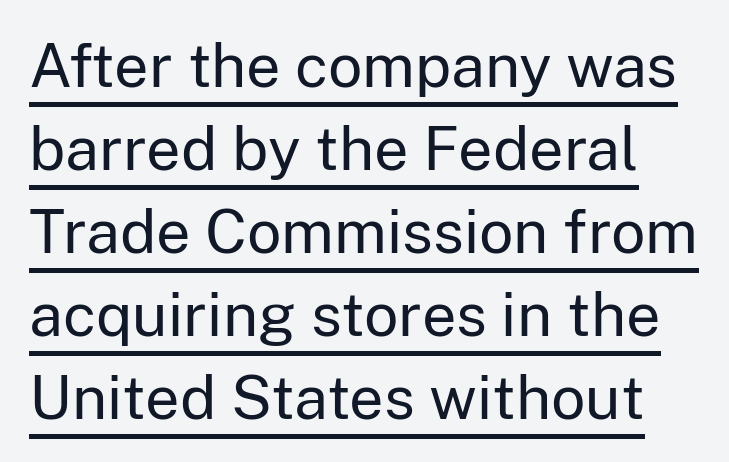
Q: Is the text bold? A: No.
Q: Is the text italic (slanted)? A: No, it is upright.
Q: Is the typeface a serif or a sans-serif typeface? A: Sans-serif.
Q: Is the text underlined? A: Yes.
Q: Is the spacing between letters normal or unusually wide? A: Normal.
Q: Is the spacing between lines tight, normal or loose? A: Normal.
Q: Width (condensed, normal, or wide)? A: Normal.
Q: Stroke contrast? A: Low.
Q: x-height? A: Medium.
Q: Monospaced? A: No.
